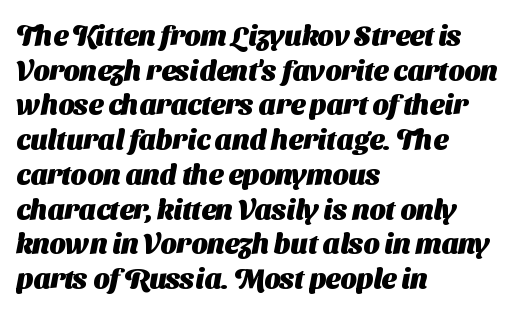
The image shows 28 px heavy sans-serif type; set left-aligned, line spacing 1.24x, normal letter spacing, not underlined; medium stroke contrast and a medium x-height.
